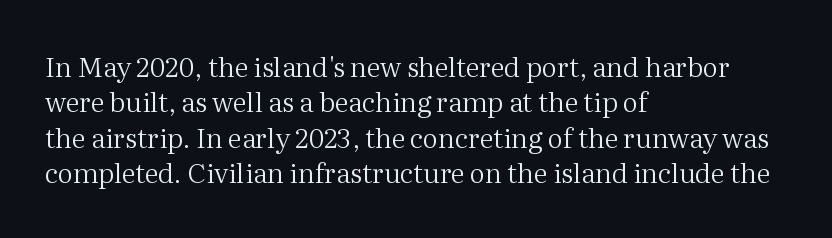
The image shows 27 px text type, upright; set left-aligned, normal line spacing (1.31x), normal letter spacing, not underlined.
